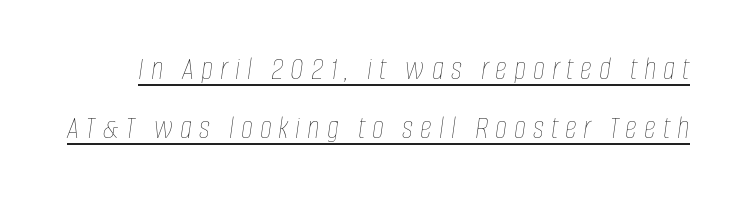
The image shows 33 px thin, condensed type, italic (leaning right); set line spacing 1.79x, unusually wide letter spacing (+0.21 em), underlined; low stroke contrast and a large x-height.
